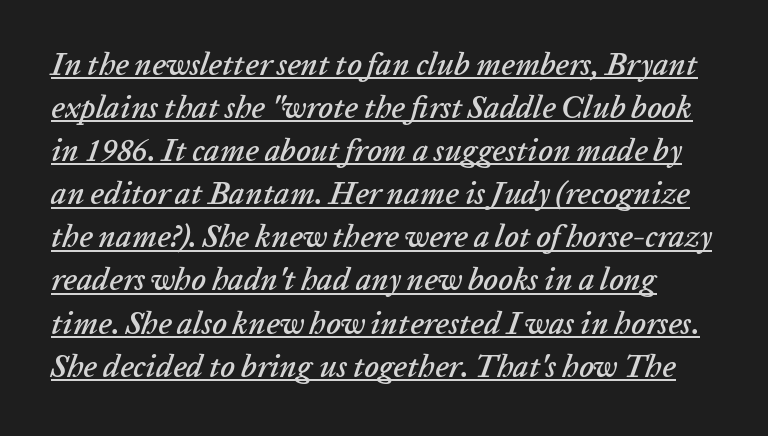
The image shows 31 px text type, italic (leaning right); set normal line spacing (1.39x), normal letter spacing, underlined; low stroke contrast and a medium x-height.
